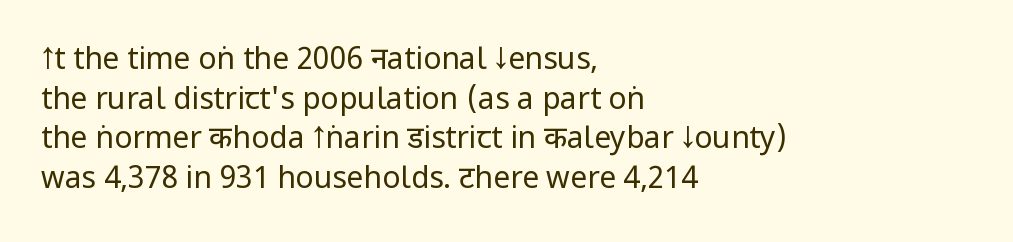
Q: Is the text bold? A: No.
Q: Is the text italic (slanted)? A: No, it is upright.
Q: Is the typeface a serif or a sans-serif typeface? A: Sans-serif.
Q: Is the text underlined? A: No.
Q: How is the paragraph aligned? A: Left-aligned.
Q: Is the spacing between letters normal or unusually wide? A: Normal.
Q: Is the spacing between lines tight, normal or loose? A: Normal.
Q: Width (condensed, normal, or wide)? A: Condensed.
Q: Stroke contrast? A: Low.
